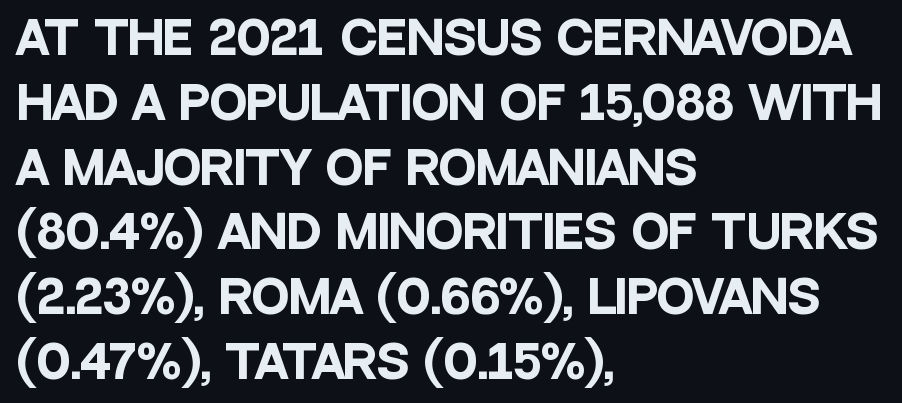
{"serif": "no", "italic": "no", "bold": "yes", "weight": "heavy", "width": "condensed", "stroke_contrast": "low", "x_height": "large", "monospaced": "no", "underline": "no", "align": "left", "line_spacing": "normal", "line_spacing_ratio": 1.44, "letter_spacing": "normal", "letter_spacing_em": 0.0, "glyph_px": 45}
